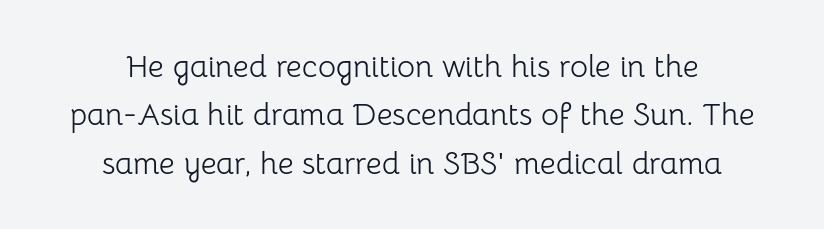
The image shows 31 px light sans-serif type, upright; set centered, normal line spacing (1.56x), normal letter spacing, not underlined; low stroke contrast and a medium x-height.
